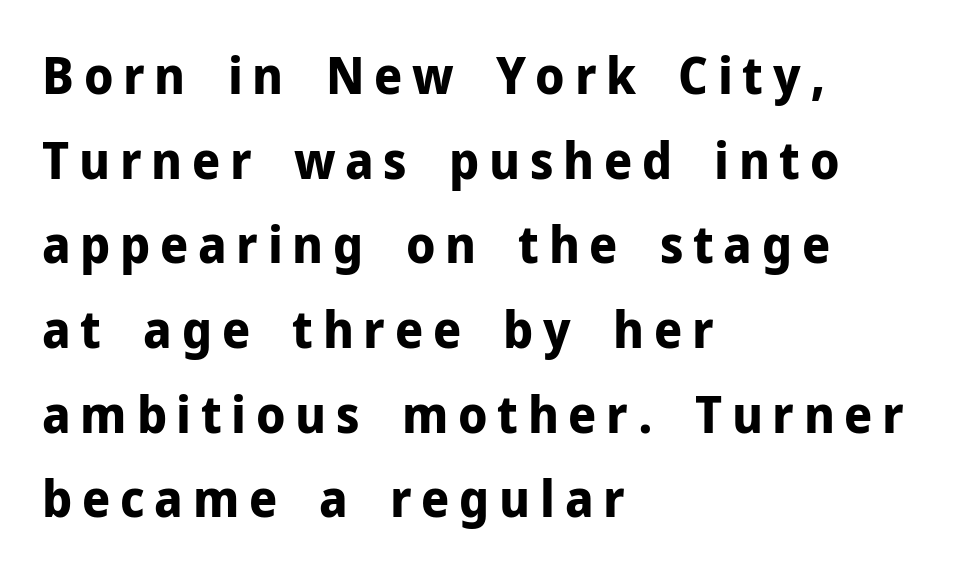
{"serif": "no", "italic": "no", "bold": "yes", "weight": "bold", "width": "normal", "stroke_contrast": "low", "x_height": "medium", "monospaced": "no", "underline": "no", "align": "left", "line_spacing": "normal", "line_spacing_ratio": 1.66, "glyph_px": 51}
